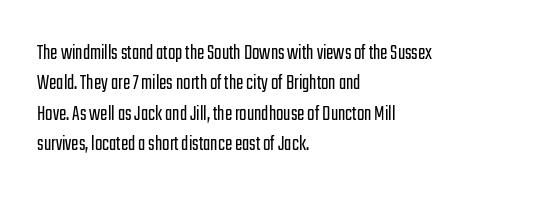
A quiet, ordinary-to-light weight characterises the typeface. The text block is weighted toward the left margin, trailing off unevenly rightward. This rendering leaves character spacing at its baseline value. Characters remain perfectly vertical along every line. The strip under each line holds only bare page.
